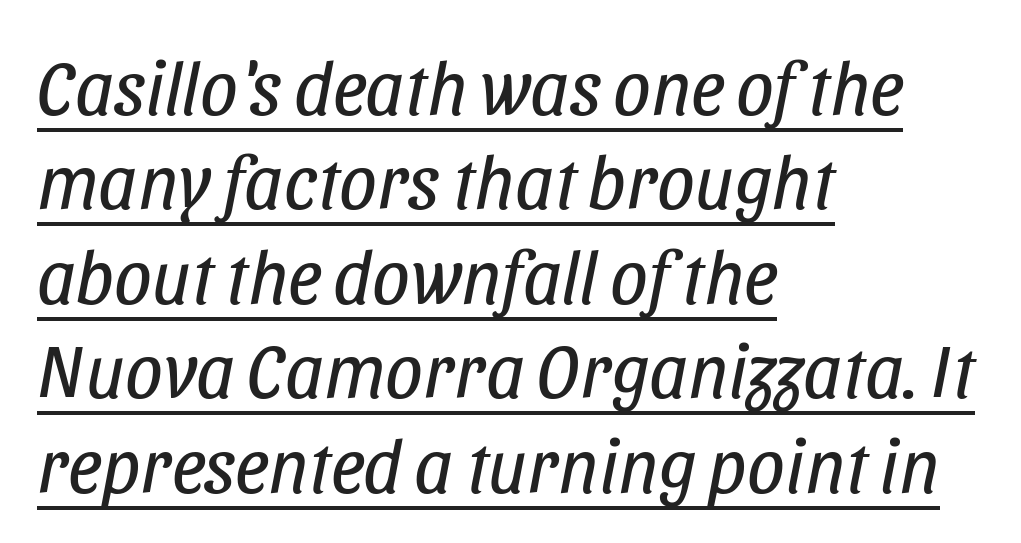
{"italic": "yes", "lean": "right", "slant_degrees": 11, "bold": "no", "weight": "regular", "width": "condensed", "stroke_contrast": "low", "x_height": "large", "monospaced": "no", "underline": "yes", "align": "left", "line_spacing": "normal", "line_spacing_ratio": 1.26, "letter_spacing": "normal", "letter_spacing_em": 0.0, "glyph_px": 75}
